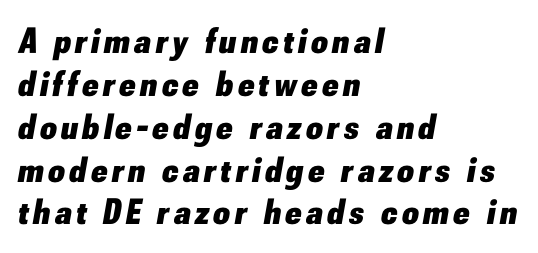
The image shows 36 px heavy type, italic (leaning right); set left-aligned, line spacing 1.19x, not underlined; low stroke contrast and a small x-height.
